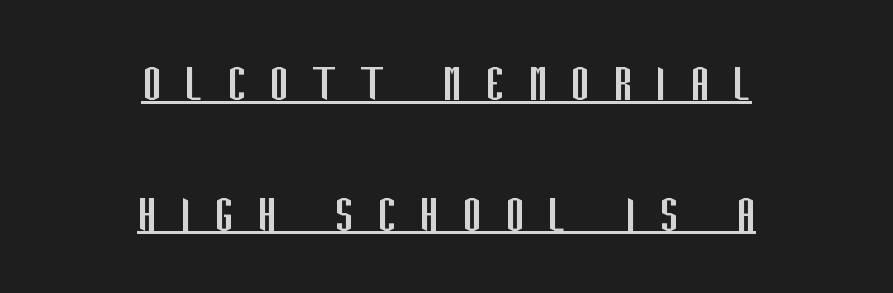
The image shows 57 px regular-weight, condensed sans-serif type, upright; set centered, loose line spacing (2.29x), unusually wide letter spacing (+0.41 em), underlined; low stroke contrast and a large x-height.
